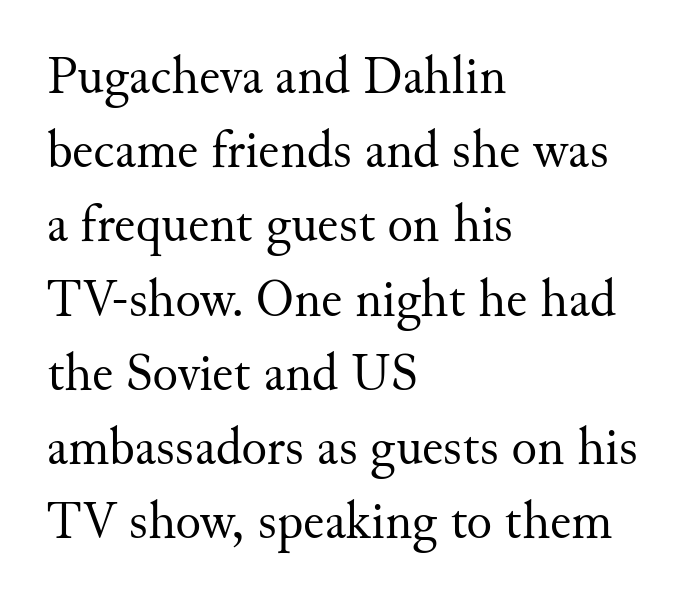
{"serif": "yes", "italic": "no", "bold": "no", "weight": "regular", "width": "normal", "stroke_contrast": "medium", "x_height": "small", "monospaced": "no", "underline": "no", "align": "left", "line_spacing": "normal", "line_spacing_ratio": 1.4, "letter_spacing": "normal", "letter_spacing_em": 0.0, "glyph_px": 53}
